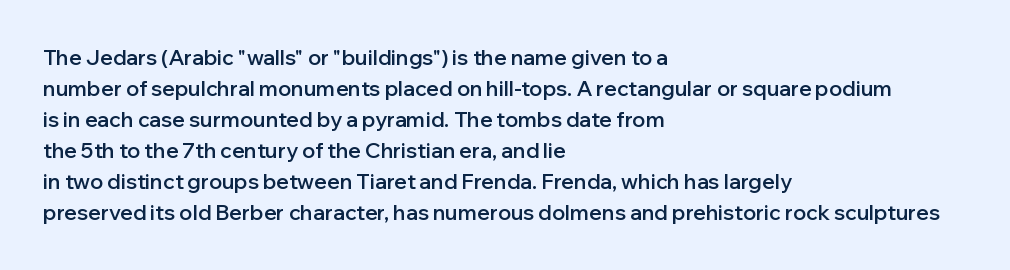
The image shows 21 px text type, upright; set left-aligned, normal line spacing (1.48x), normal letter spacing, not underlined.
